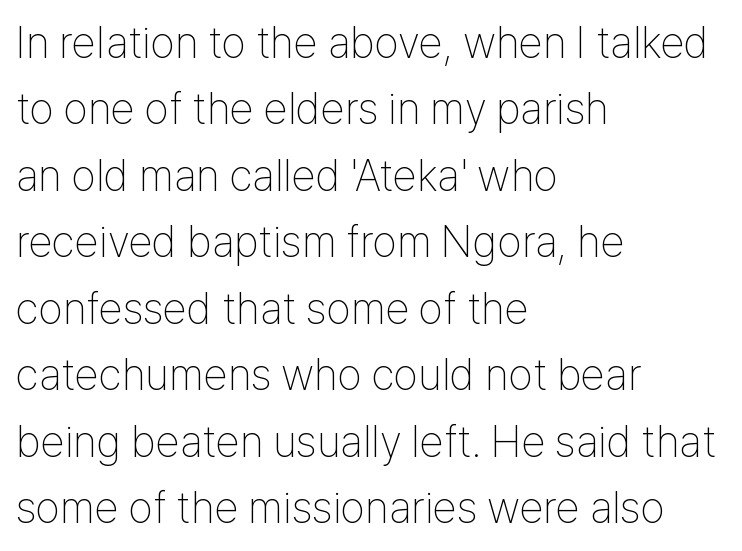
{"serif": "no", "italic": "no", "bold": "no", "weight": "thin", "width": "condensed", "stroke_contrast": "low", "x_height": "medium", "monospaced": "no", "underline": "no", "align": "left", "line_spacing": "normal", "line_spacing_ratio": 1.51, "letter_spacing": "normal", "letter_spacing_em": 0.0, "glyph_px": 44}
